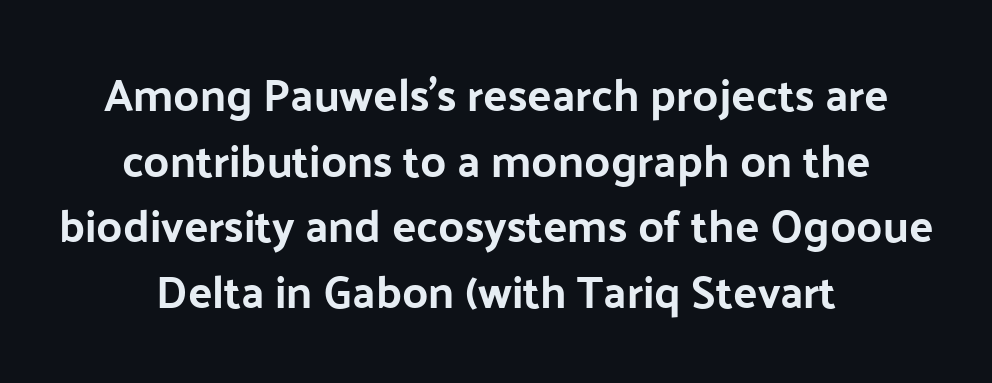
{"serif": "no", "italic": "no", "bold": "yes", "weight": "bold", "width": "normal", "stroke_contrast": "low", "x_height": "medium", "monospaced": "no", "underline": "no", "align": "center", "line_spacing": "normal", "line_spacing_ratio": 1.46, "letter_spacing": "normal", "letter_spacing_em": 0.0, "glyph_px": 45}
